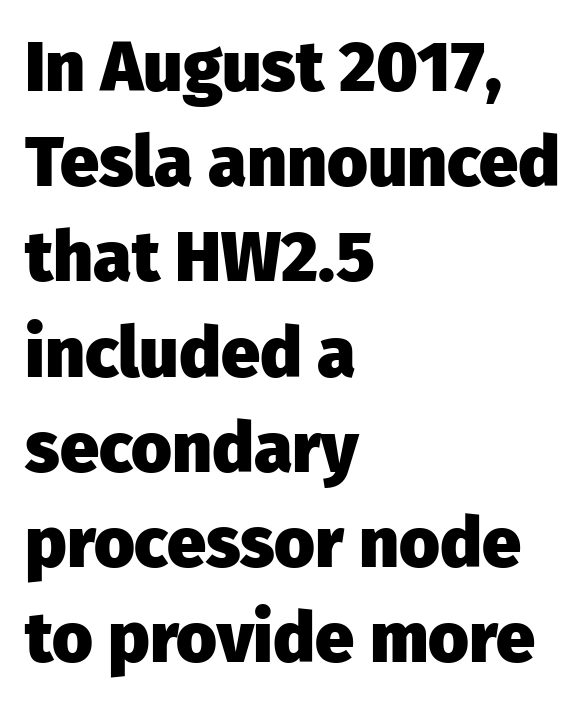
Q: Is the text bold? A: Yes.
Q: Is the text italic (slanted)? A: No, it is upright.
Q: Is the typeface a serif or a sans-serif typeface? A: Sans-serif.
Q: Is the text underlined? A: No.
Q: How is the paragraph aligned? A: Left-aligned.
Q: Is the spacing between letters normal or unusually wide? A: Normal.
Q: Is the spacing between lines tight, normal or loose? A: Normal.
Q: Width (condensed, normal, or wide)? A: Normal.
Q: Stroke contrast? A: Low.
Q: x-height? A: Medium.
Q: Monospaced? A: No.
